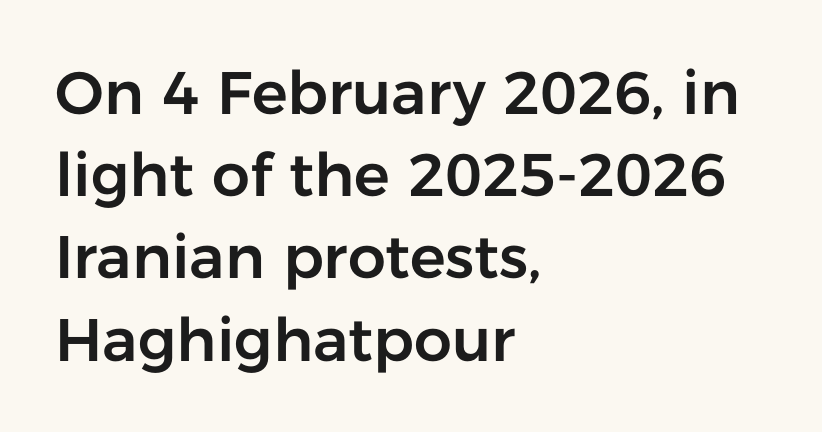
There is no visible air inserted between adjacent glyphs. Layout note: lines flush left. The specimen omits any rule beneath the text block's lines. Is this a sans? Yes — the strokes have no serifs. Each new line begins a customary step beneath the previous one. Every character sits straight up, as roman type does.
